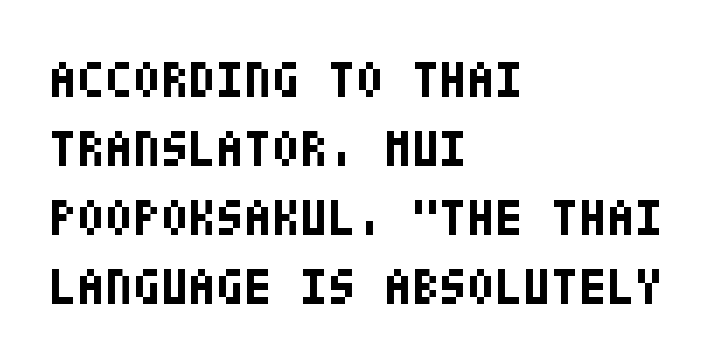
The image shows 51 px bold, condensed sans-serif type, upright; set left-aligned, normal line spacing (1.35x), normal letter spacing, not underlined; low stroke contrast and a large x-height.
